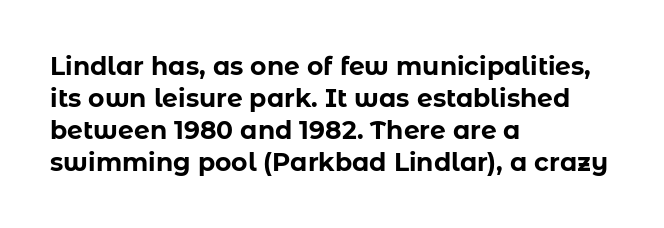
{"italic": "no", "bold": "yes", "underline": "no", "align": "left", "line_spacing": "normal", "line_spacing_ratio": 1.28, "letter_spacing": "normal", "letter_spacing_em": 0.0, "glyph_px": 25}
